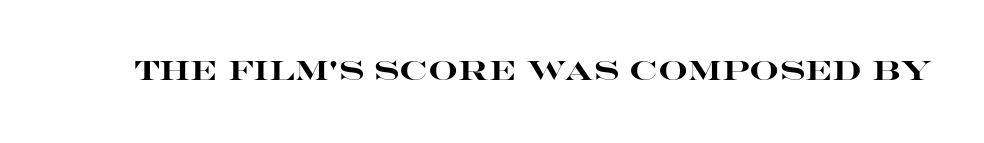
{"italic": "no", "bold": "yes", "underline": "no", "letter_spacing": "normal", "letter_spacing_em": 0.0, "glyph_px": 26}
